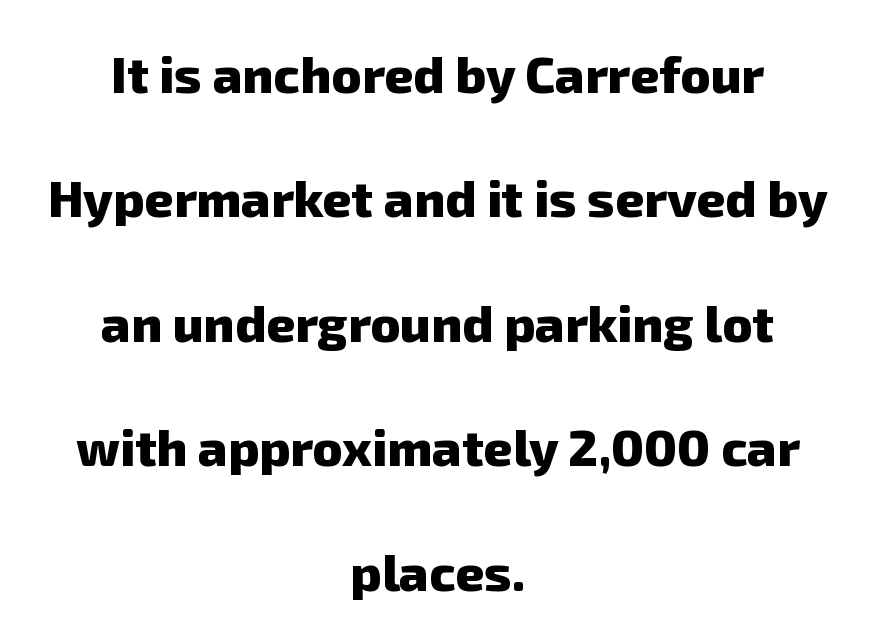
Each glyph is drawn with heavy, bold strokes. Descender tails drop into unmarked territory. The paragraph has two soft edges and a firm central axis. Check where the strokes stop: nothing finishes them off — pure sans. The block of text is sparse from top to bottom, with ample space between rows. Think of a printed novel: that variable character pitch is what you see here.
